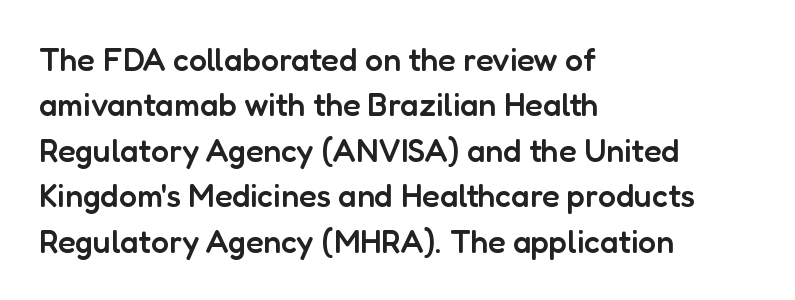
The space between consecutive lines is moderate. A typesetter would call this proportional, since set widths differ per character. I'd call this a sans setting — the letters go barefoot. Is the type bold? Partly — it's a semibold, heavier than regular but not fully bold. The passage is arranged the way most books set body copy — flush left.
